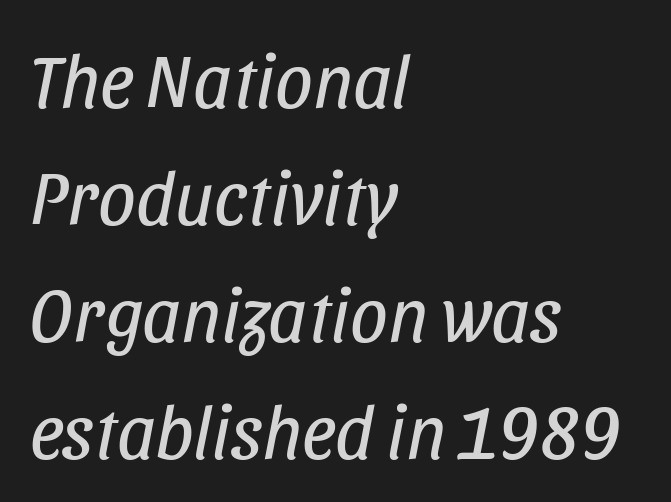
{"italic": "yes", "lean": "right", "slant_degrees": 11, "bold": "no", "weight": "regular", "width": "condensed", "stroke_contrast": "low", "x_height": "large", "monospaced": "no", "underline": "no", "align": "left", "line_spacing": "normal", "line_spacing_ratio": 1.56, "letter_spacing": "normal", "letter_spacing_em": 0.0, "glyph_px": 75}
